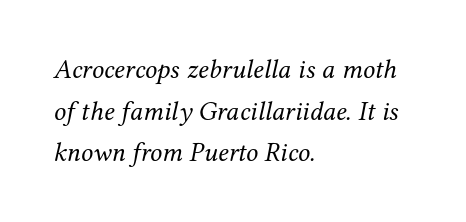
Italic? Definitely — the glyphs are oblique. The paragraph shown leans on its left margin. The rows are spaced the way most documents space them. Just letters on the line, the space beneath them empty.
